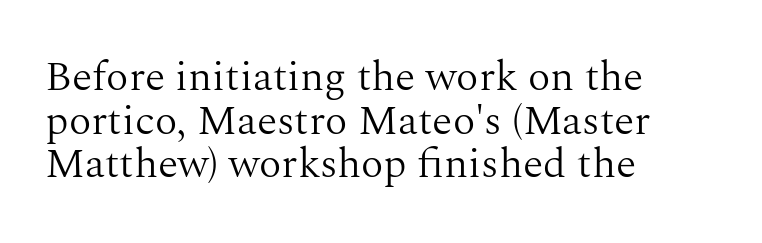
Q: Is the text bold? A: No.
Q: Is the text italic (slanted)? A: No, it is upright.
Q: Is the typeface a serif or a sans-serif typeface? A: Serif.
Q: Is the text underlined? A: No.
Q: How is the paragraph aligned? A: Left-aligned.
Q: Is the spacing between letters normal or unusually wide? A: Normal.
Q: Is the spacing between lines tight, normal or loose? A: Tight.
Q: Width (condensed, normal, or wide)? A: Normal.
Q: Stroke contrast? A: Medium.
Q: x-height? A: Medium.
Q: Monospaced? A: No.
